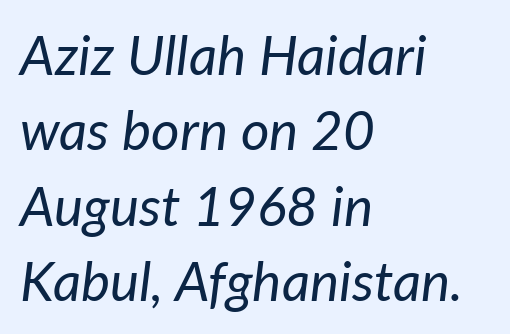
The image shows 55 px regular-weight type, italic (leaning right); set left-aligned, normal line spacing (1.37x), normal letter spacing, not underlined; low stroke contrast and a medium x-height.
